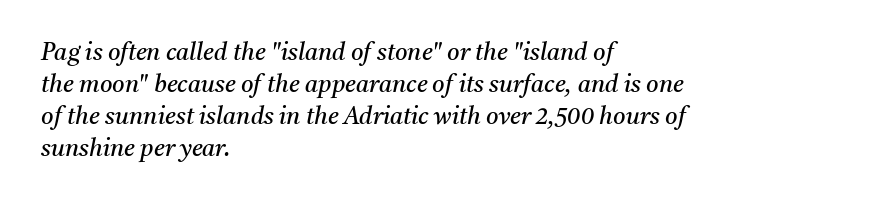
{"italic": "yes", "lean": "right", "slant_degrees": 11, "bold": "no", "underline": "no", "align": "left", "line_spacing": "normal", "line_spacing_ratio": 1.33, "letter_spacing": "normal", "letter_spacing_em": 0.0, "glyph_px": 24}
